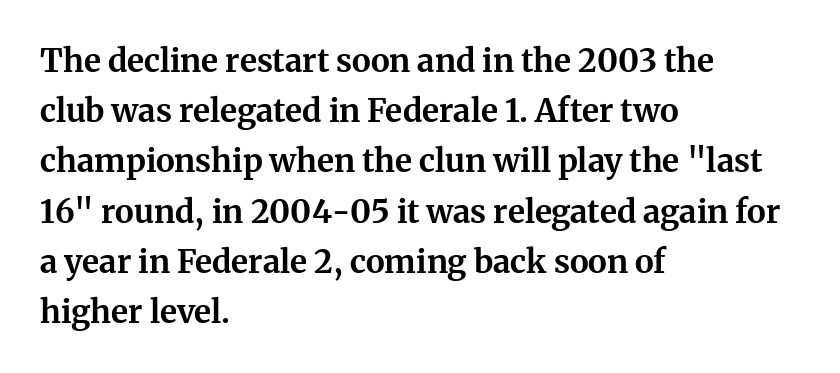
The image shows 32 px bold serif type, upright; set left-aligned, normal line spacing (1.57x), normal letter spacing, not underlined; medium stroke contrast and a medium x-height.
